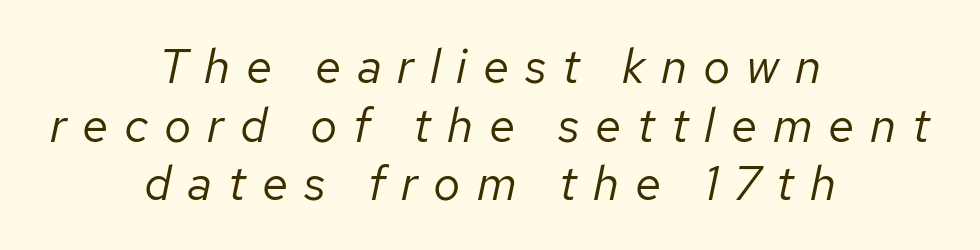
The image shows 48 px regular-weight type, italic (leaning right); set centered, line spacing 1.22x, unusually wide letter spacing (+0.33 em), not underlined; low stroke contrast and a medium x-height.
